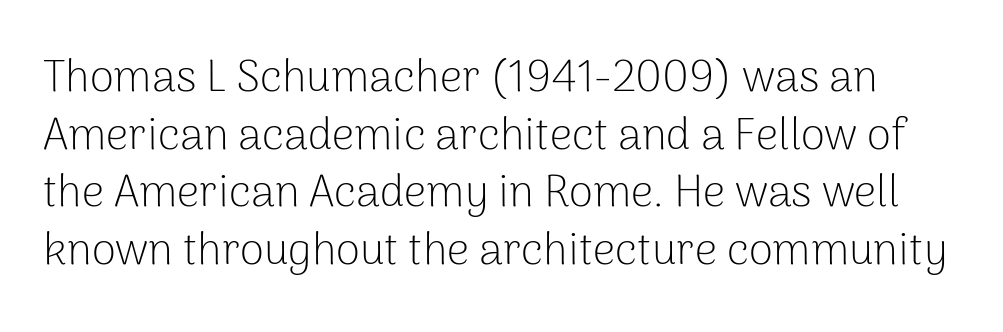
Q: Is the text bold? A: No.
Q: Is the text italic (slanted)? A: No, it is upright.
Q: Is the typeface a serif or a sans-serif typeface? A: Sans-serif.
Q: Is the text underlined? A: No.
Q: Is the spacing between letters normal or unusually wide? A: Normal.
Q: Is the spacing between lines tight, normal or loose? A: Normal.
Q: Width (condensed, normal, or wide)? A: Normal.
Q: Stroke contrast? A: Low.
Q: x-height? A: Medium.
Q: Monospaced? A: No.
